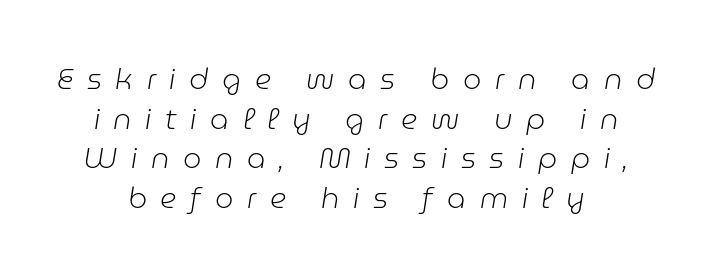
Q: Is the text bold? A: No.
Q: Is the text italic (slanted)? A: Yes, it leans right by about 9 degrees.
Q: Is the text underlined? A: No.
Q: How is the paragraph aligned? A: Centered.
Q: Is the spacing between letters normal or unusually wide? A: Unusually wide.
Q: Is the spacing between lines tight, normal or loose? A: Normal.
Q: Width (condensed, normal, or wide)? A: Normal.
Q: Stroke contrast? A: Low.
Q: x-height? A: Medium.
Q: Monospaced? A: No.
